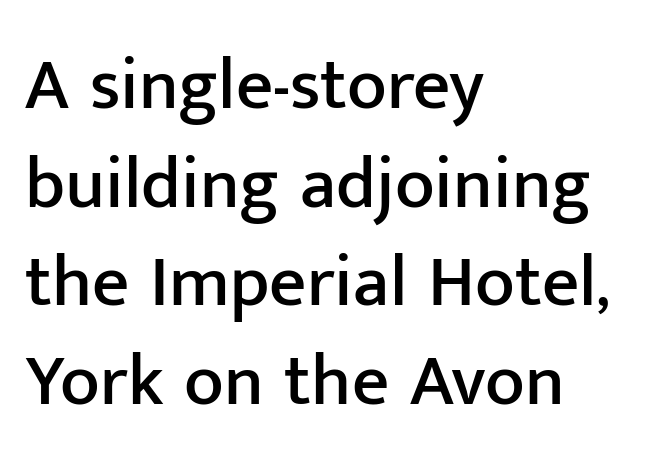
{"serif": "no", "italic": "no", "width": "normal", "stroke_contrast": "low", "x_height": "medium", "monospaced": "no", "underline": "no", "align": "left", "line_spacing": "normal", "line_spacing_ratio": 1.35, "letter_spacing": "normal", "letter_spacing_em": 0.0, "glyph_px": 73}
